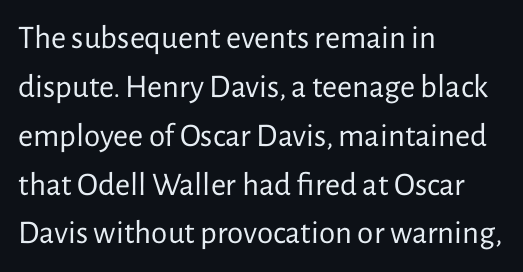
Observe the absence of serifs on each vertical stroke in this sample. Think of a printed novel: that variable character pitch is what you see here. The lines are quadded left. Here the glyphs are tracked normally, forming tight word shapes. Caption: face not bold, strokes unweighted.
